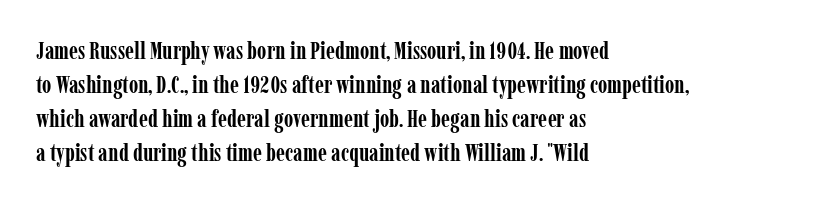
{"italic": "no", "bold": "yes", "underline": "no", "align": "left", "line_spacing": "normal", "line_spacing_ratio": 1.41, "letter_spacing": "normal", "letter_spacing_em": 0.0, "glyph_px": 24}
